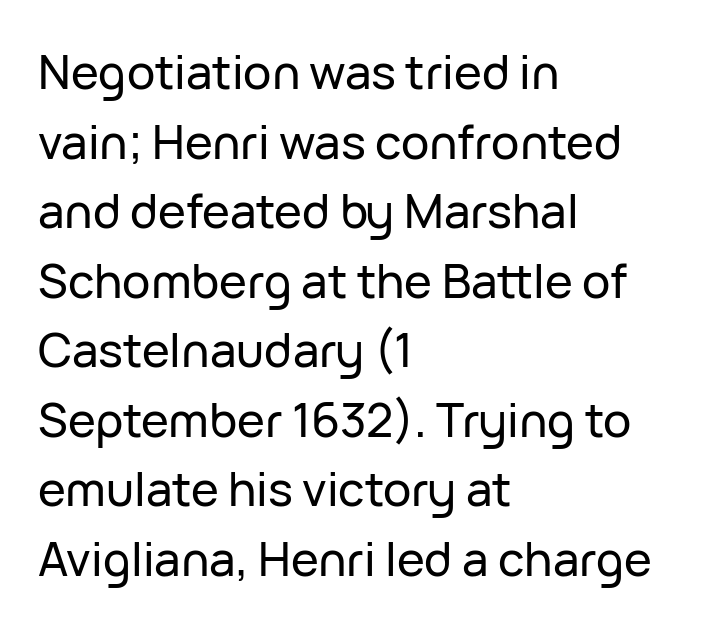
The image shows 47 px sans-serif type, upright; set left-aligned, normal line spacing (1.48x), normal letter spacing, not underlined; low stroke contrast and a medium x-height.
